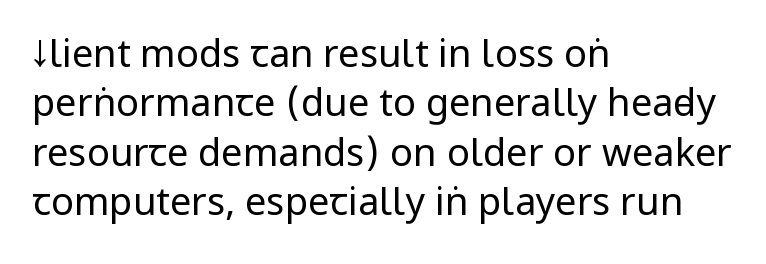
Notice how the stems are strictly vertical — no italics here. The lines in this sample share a left origin and differ only in where they stop. A light-to-regular cut is what we see here. If you measured baseline to baseline, you'd find a middling distance. Descenders hang freely into open space.
